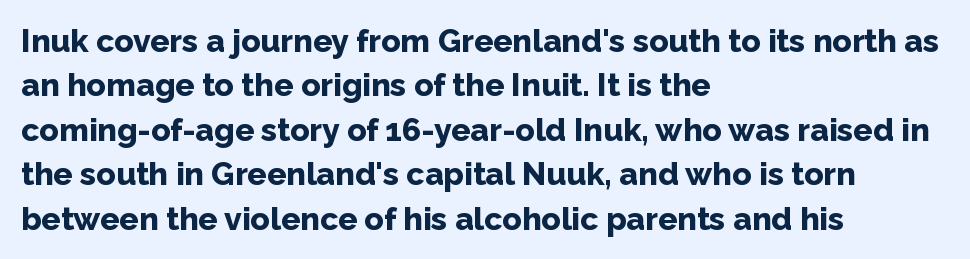
{"serif": "no", "italic": "no", "bold": "yes", "weight": "bold", "width": "normal", "stroke_contrast": "low", "x_height": "medium", "monospaced": "no", "underline": "no", "align": "left", "line_spacing": "normal", "line_spacing_ratio": 1.39, "letter_spacing": "normal", "letter_spacing_em": 0.0, "glyph_px": 32}
